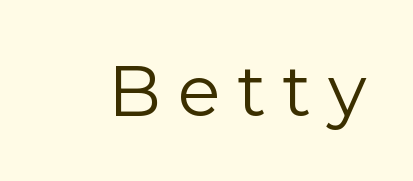
The image shows 71 px regular-weight sans-serif type, upright; set unusually wide letter spacing (+0.23 em), not underlined; low stroke contrast and a medium x-height.
